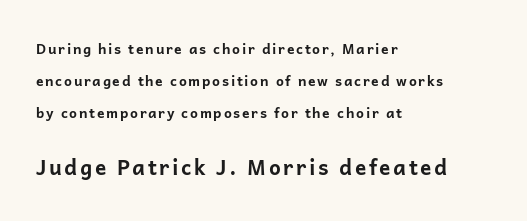
{"italic": "no", "bold": "yes", "underline": "no", "align": "left", "line_spacing": "loose", "line_spacing_ratio": 2.3, "larger_block": "second", "size_ratio": 1.5, "glyph_px": 21}
